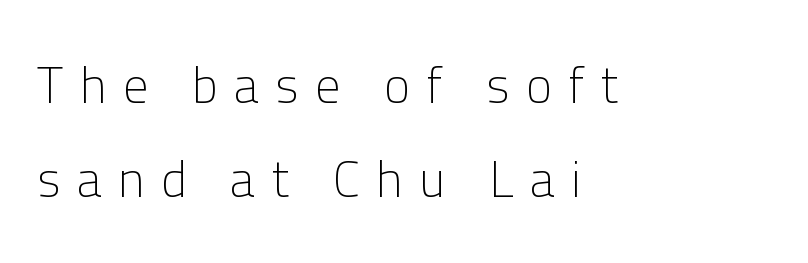
{"serif": "no", "italic": "no", "bold": "no", "weight": "light", "width": "normal", "stroke_contrast": "low", "x_height": "medium", "monospaced": "no", "underline": "no", "align": "left", "line_spacing_ratio": 1.88, "letter_spacing": "wide", "letter_spacing_em": 0.33, "glyph_px": 50}
